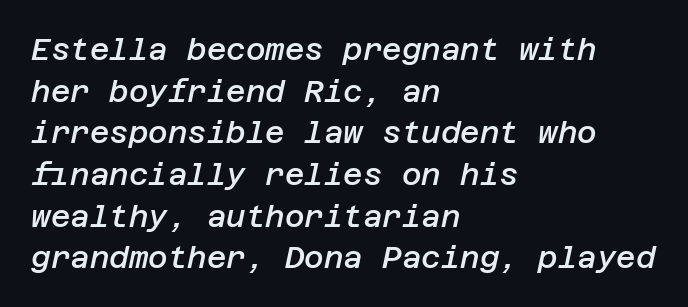
{"italic": "yes", "lean": "right", "slant_degrees": 12, "bold": "semi", "weight": "semibold", "width": "normal", "stroke_contrast": "low", "x_height": "large", "underline": "no", "align": "left", "line_spacing": "normal", "line_spacing_ratio": 1.39, "letter_spacing": "normal", "letter_spacing_em": 0.0, "glyph_px": 30}
